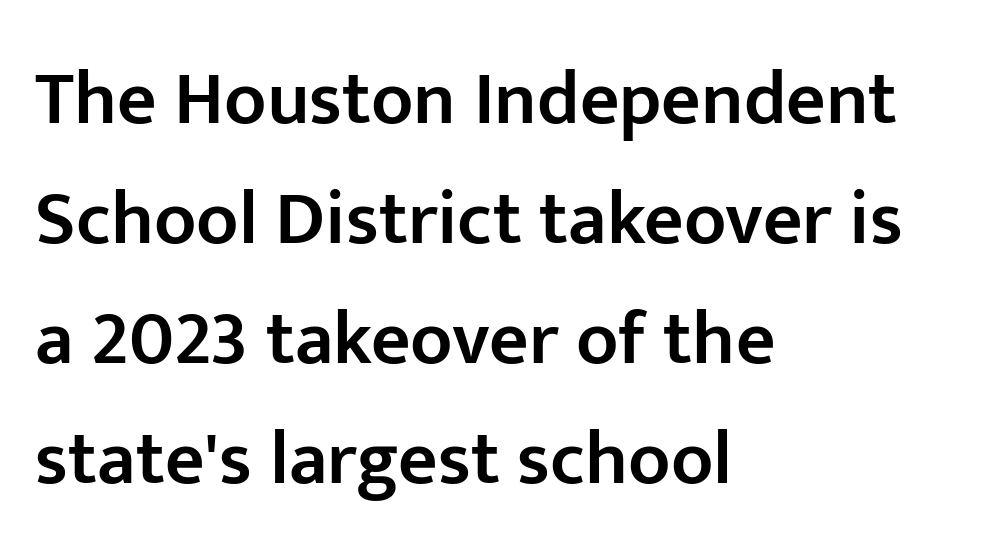
The face used here is a sans, in the tradition of grotesques and geometrics. As a designer I'd log this as weight 600, semibold. Caption: multi-line text, flush left, ragged right. Posture: upright roman. Regular leading.
